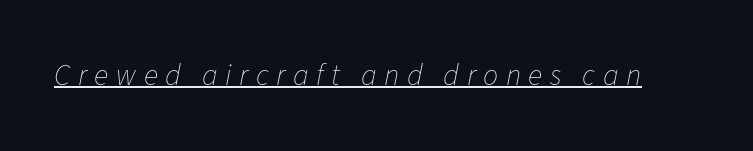
The face used here is proportionally spaced, like ordinary book or web type. Is the type slanted? Yes — the strokes lean at a clear angle. Notice how a bar underscores the lettering throughout. Bold? No — there's no thickening of the strokes.
